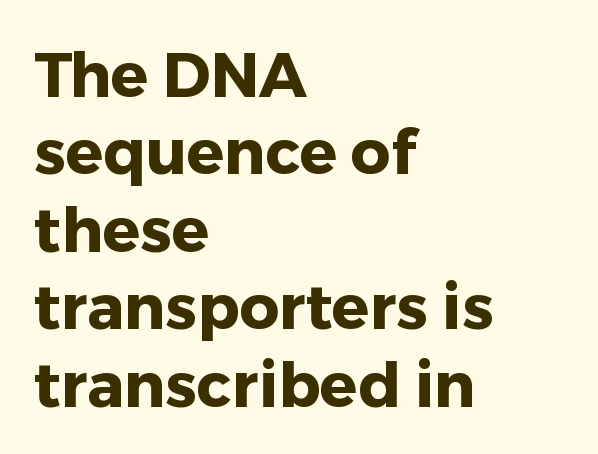
Q: Is the text bold? A: Yes.
Q: Is the text italic (slanted)? A: No, it is upright.
Q: Is the typeface a serif or a sans-serif typeface? A: Sans-serif.
Q: Is the text underlined? A: No.
Q: How is the paragraph aligned? A: Left-aligned.
Q: Is the spacing between letters normal or unusually wide? A: Normal.
Q: Is the spacing between lines tight, normal or loose? A: Normal.
Q: Width (condensed, normal, or wide)? A: Normal.
Q: Stroke contrast? A: Low.
Q: x-height? A: Medium.
Q: Monospaced? A: No.
